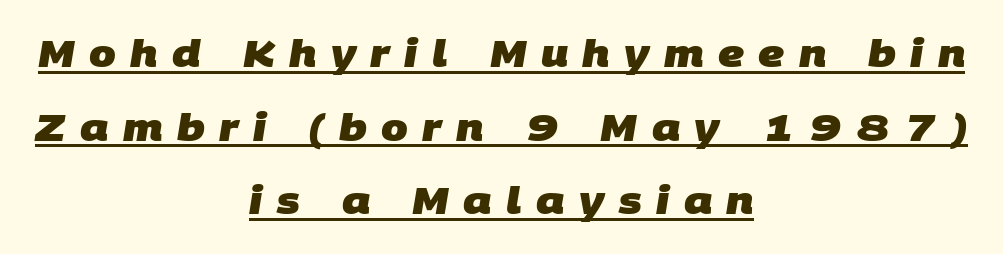
{"serif": "no", "bold": "yes", "weight": "heavy", "width": "normal", "stroke_contrast": "low", "x_height": "large", "monospaced": "no", "underline": "yes", "align": "center", "line_spacing": "loose", "line_spacing_ratio": 1.94, "letter_spacing": "wide", "letter_spacing_em": 0.38, "glyph_px": 38}
